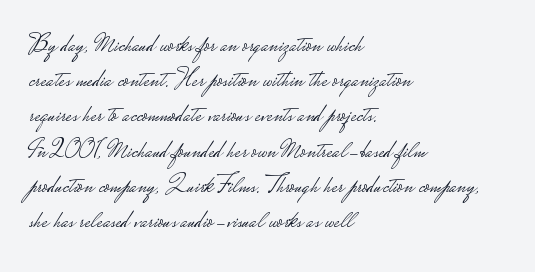
Weight: not bold — regular or lighter. Summary of vertical rhythm: regular, with standard interline spacing. Words appear dense and cohesive because spacing is normal. Glance below the letters and you will spot only blank space.
